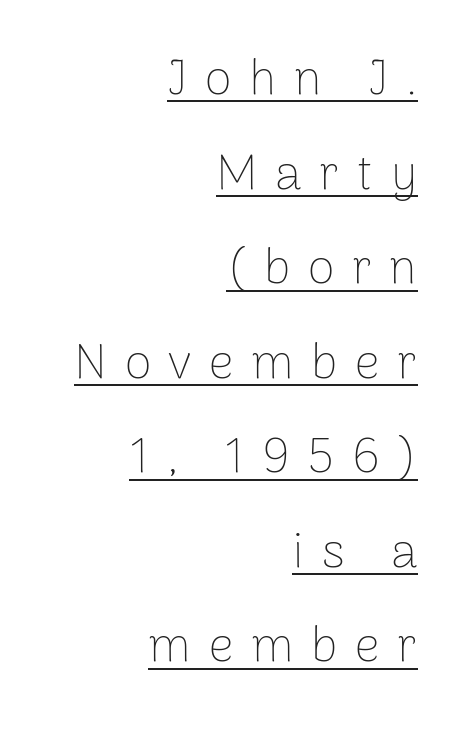
{"serif": "no", "italic": "no", "bold": "no", "weight": "thin", "width": "normal", "stroke_contrast": "low", "x_height": "medium", "monospaced": "no", "underline": "yes", "align": "right", "line_spacing": "loose", "line_spacing_ratio": 1.93, "letter_spacing": "wide", "letter_spacing_em": 0.36, "glyph_px": 49}
